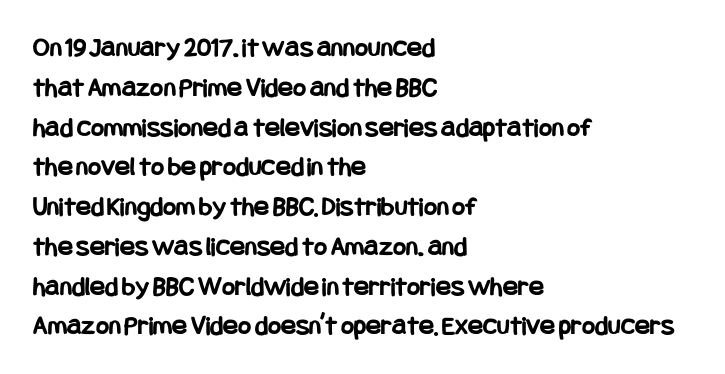
The image shows 28 px bold, condensed sans-serif type, upright; set left-aligned, normal line spacing (1.42x), normal letter spacing, not underlined; low stroke contrast and a large x-height.
